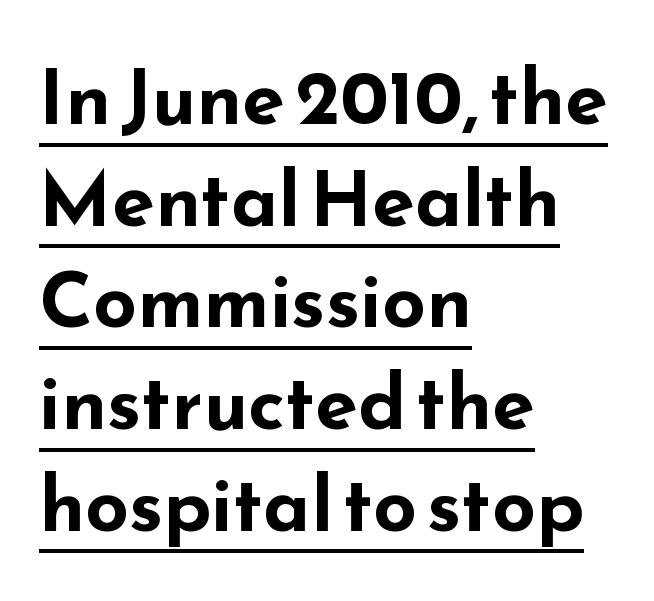
Summary of weight: heavy, a full bold. Each line starts at the same left margin while the right side varies. This sample has the flowing, uneven cadence of proportional lettering. Short note: letters normally spaced.
